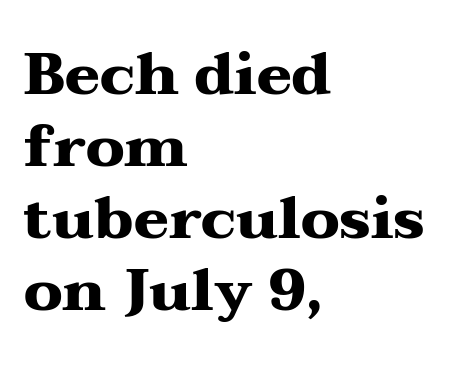
The image shows 59 px heavy, wide serif type, upright; set left-aligned, line spacing 1.22x, normal letter spacing, not underlined; medium stroke contrast and a medium x-height.
